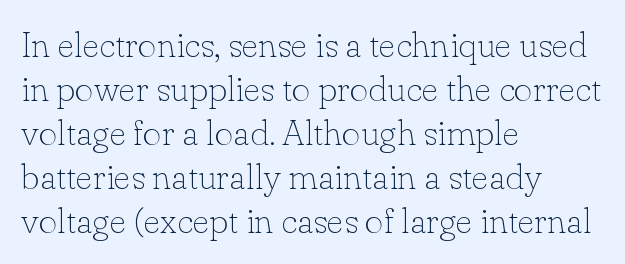
Q: Is the text bold? A: No.
Q: Is the text italic (slanted)? A: No, it is upright.
Q: Is the typeface a serif or a sans-serif typeface? A: Serif.
Q: Is the text underlined? A: No.
Q: How is the paragraph aligned? A: Left-aligned.
Q: Is the spacing between letters normal or unusually wide? A: Normal.
Q: Width (condensed, normal, or wide)? A: Normal.
Q: Stroke contrast? A: Low.
Q: x-height? A: Small.
Q: Monospaced? A: No.
